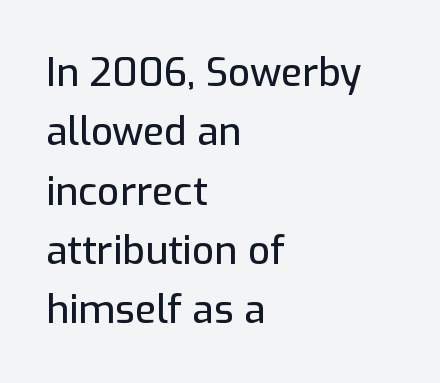
The image shows 39 px sans-serif type, upright; set left-aligned, normal line spacing (1.52x), normal letter spacing, not underlined; low stroke contrast and a medium x-height.
